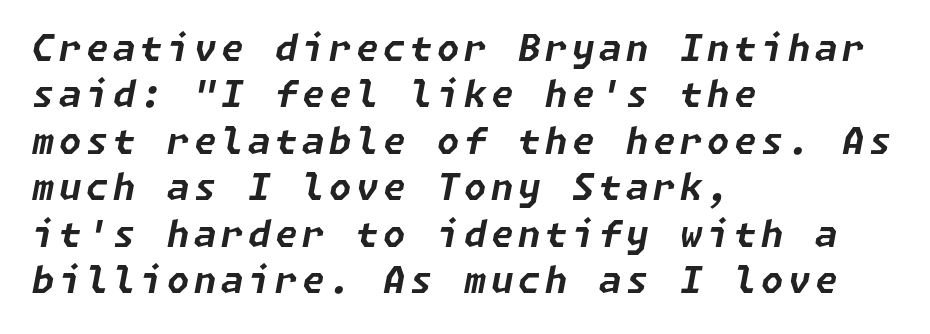
{"italic": "yes", "lean": "right", "slant_degrees": 11, "bold": "yes", "weight": "bold", "width": "normal", "stroke_contrast": "low", "x_height": "medium", "underline": "no", "align": "left", "line_spacing": "normal", "line_spacing_ratio": 1.29, "glyph_px": 36}
